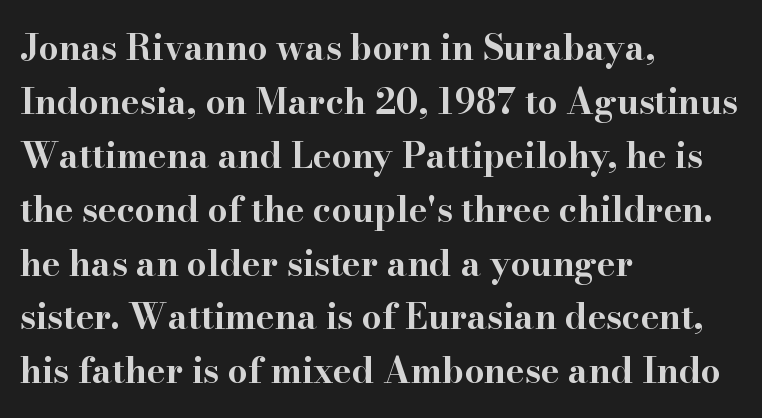
Q: Is the text bold? A: Yes.
Q: Is the text italic (slanted)? A: No, it is upright.
Q: Is the typeface a serif or a sans-serif typeface? A: Serif.
Q: Is the text underlined? A: No.
Q: How is the paragraph aligned? A: Left-aligned.
Q: Is the spacing between letters normal or unusually wide? A: Normal.
Q: Is the spacing between lines tight, normal or loose? A: Normal.
Q: Width (condensed, normal, or wide)? A: Wide.
Q: Stroke contrast? A: High.
Q: x-height? A: Small.
Q: Monospaced? A: No.
